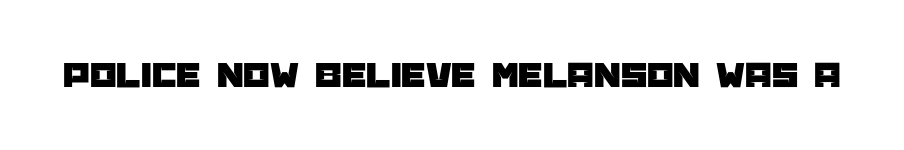
Q: Is the text italic (slanted)? A: No, it is upright.
Q: Is the typeface a serif or a sans-serif typeface? A: Sans-serif.
Q: Is the text underlined? A: No.
Q: Is the spacing between letters normal or unusually wide? A: Normal.
Q: Width (condensed, normal, or wide)? A: Normal.
Q: Stroke contrast? A: Low.
Q: x-height? A: Large.
Q: Monospaced? A: No.
